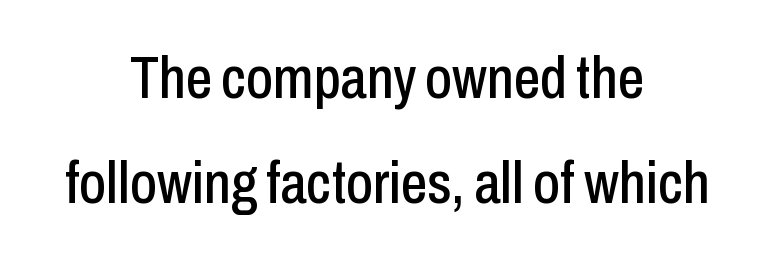
{"serif": "no", "italic": "no", "width": "condensed", "stroke_contrast": "low", "x_height": "medium", "monospaced": "no", "underline": "no", "align": "center", "line_spacing_ratio": 1.78, "letter_spacing": "normal", "letter_spacing_em": 0.0, "glyph_px": 59}
